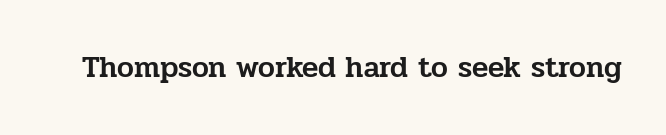
Rendered with straight, roman letterforms. Bare-footed words on every line. Note the varied advance widths — an 'i' is clearly narrower than an 'm'. The face used here is rendered with its standard letterfit.
